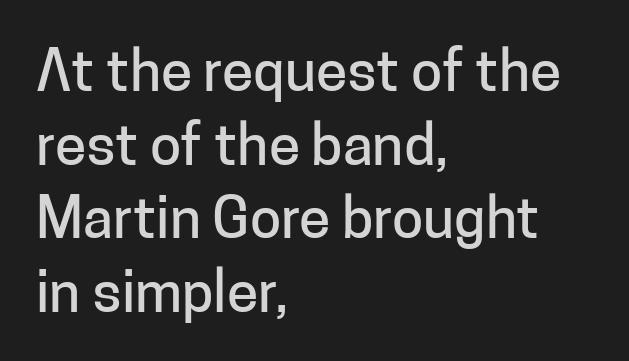
Q: Is the text italic (slanted)? A: No, it is upright.
Q: Is the typeface a serif or a sans-serif typeface? A: Sans-serif.
Q: Is the text underlined? A: No.
Q: How is the paragraph aligned? A: Left-aligned.
Q: Is the spacing between letters normal or unusually wide? A: Normal.
Q: Is the spacing between lines tight, normal or loose? A: Normal.
Q: Width (condensed, normal, or wide)? A: Normal.
Q: Stroke contrast? A: Low.
Q: x-height? A: Medium.
Q: Monospaced? A: No.
